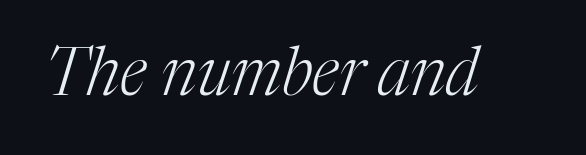
The image shows 66 px light serif type, italic (leaning right); set normal letter spacing, not underlined; medium stroke contrast and a medium x-height.
